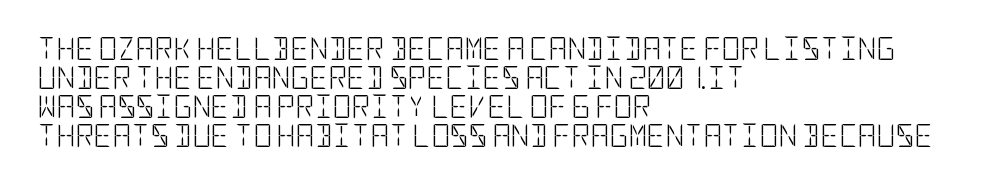
{"italic": "no", "bold": "no", "underline": "no", "align": "left", "line_spacing": "normal", "line_spacing_ratio": 1.26, "letter_spacing": "normal", "letter_spacing_em": 0.0, "glyph_px": 23}
